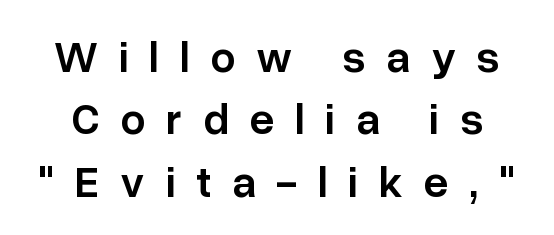
Q: Is the text bold? A: Semi-bold.
Q: Is the text italic (slanted)? A: No, it is upright.
Q: Is the typeface a serif or a sans-serif typeface? A: Sans-serif.
Q: Is the text underlined? A: No.
Q: Is the spacing between letters normal or unusually wide? A: Unusually wide.
Q: Is the spacing between lines tight, normal or loose? A: Normal.
Q: Width (condensed, normal, or wide)? A: Normal.
Q: Stroke contrast? A: Low.
Q: x-height? A: Medium.
Q: Monospaced? A: No.
